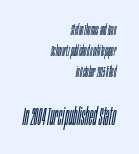
The image shows 24 px text type, italic (leaning right); set right-aligned, normal line spacing (1.49x), normal letter spacing, not underlined; the second (bottom) block is 1.71x larger.
